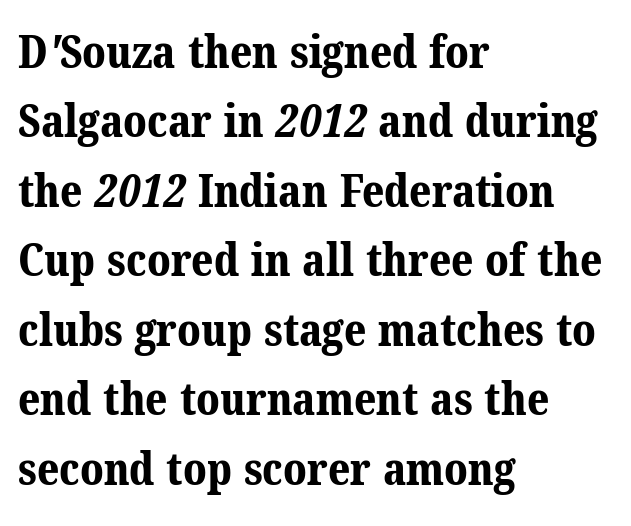
Each letter keeps its own natural width here, so spacing adapts to shape. Short note: letters normally spaced. Serifs: yes, visible at the terminals of the letterforms. Plenty of ink on the page — the face is bold.
